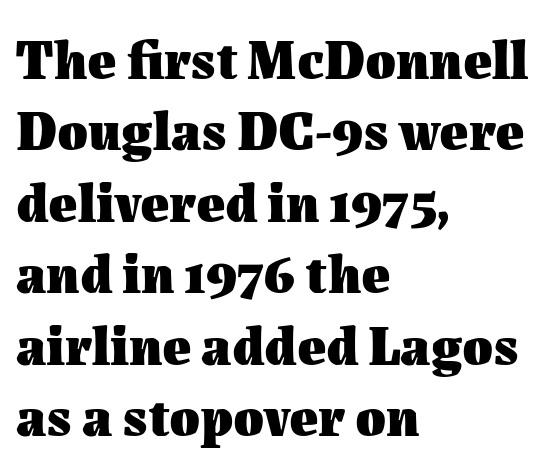
{"italic": "no", "bold": "yes", "weight": "heavy", "width": "normal", "stroke_contrast": "medium", "x_height": "medium", "monospaced": "no", "underline": "no", "align": "left", "line_spacing": "normal", "line_spacing_ratio": 1.3, "letter_spacing": "normal", "letter_spacing_em": 0.0, "glyph_px": 55}
